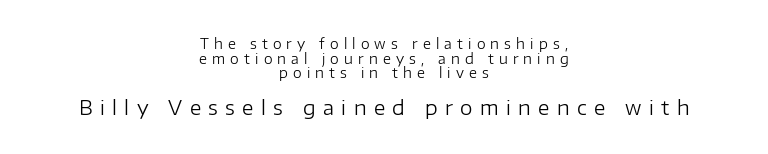
Character size in the trailing block exceeds that of the leading block. This sample is center-justified, so both line endings float freely. Check under the words: just untouched page. The type sits square on the baseline with zero lean.
